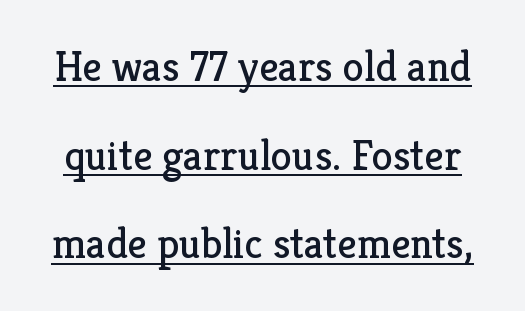
These lines were composed using upright roman letters. Each stroke keeps to a modest, everyday thickness or less. Serif or sans? Serif — the stroke terminals have little feet. The designer dialed line spacing up above the default. Students, observe the line beneath the letters — that is underlining.
